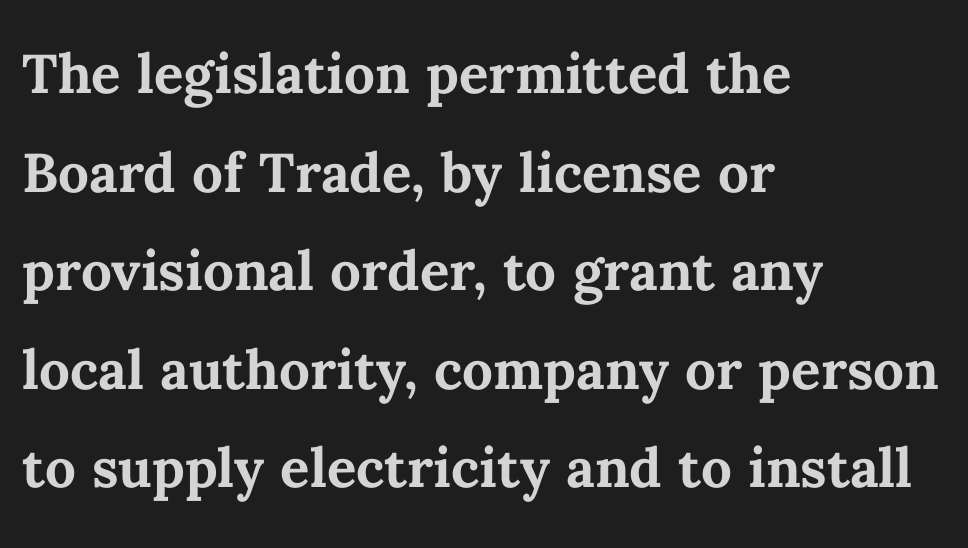
Has an underline been added? It has not. These lines keep a tight, regular rhythm from letter to letter. These lines are rendered in a variable-pitch font. These lines stack with their left ends in a neat column. How would I describe the line gaps? Plain and ordinary.
